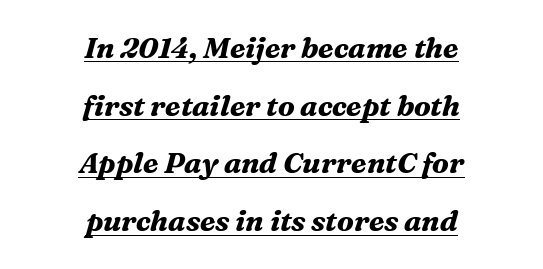
Q: Is the text bold? A: Yes.
Q: Is the text italic (slanted)? A: Yes, it leans right by about 16 degrees.
Q: Is the typeface a serif or a sans-serif typeface? A: Serif.
Q: Is the text underlined? A: Yes.
Q: How is the paragraph aligned? A: Centered.
Q: Is the spacing between letters normal or unusually wide? A: Normal.
Q: Is the spacing between lines tight, normal or loose? A: Loose.
Q: Width (condensed, normal, or wide)? A: Normal.
Q: Stroke contrast? A: Medium.
Q: x-height? A: Medium.
Q: Monospaced? A: No.
